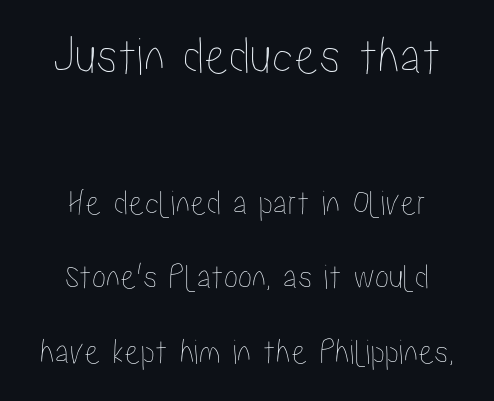
Q: Is the text italic (slanted)? A: No, it is upright.
Q: Is the text underlined? A: No.
Q: How is the paragraph aligned? A: Centered.
Q: Is the spacing between letters normal or unusually wide? A: Normal.
Q: Is the spacing between lines tight, normal or loose? A: Loose.
Q: Which block of text is set in a larger size, the first (top) or the second (bottom)? A: The first (top) one.
Q: Width (condensed, normal, or wide)? A: Condensed.
Q: Stroke contrast? A: Low.
Q: x-height? A: Medium.
Q: Monospaced? A: No.
